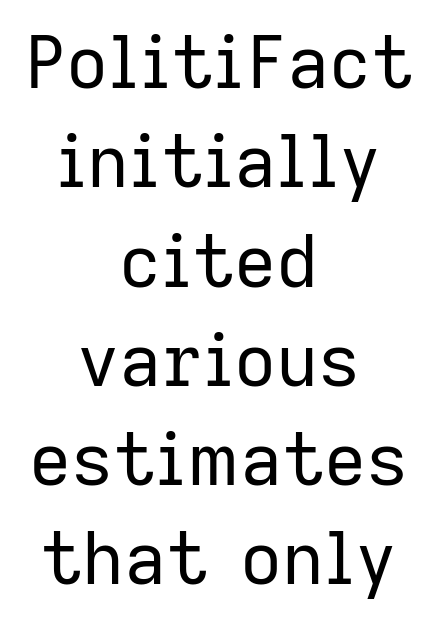
The image shows 73 px regular-weight sans-serif type, upright; set centered, normal line spacing (1.36x), normal letter spacing, not underlined; low stroke contrast and a medium x-height.
